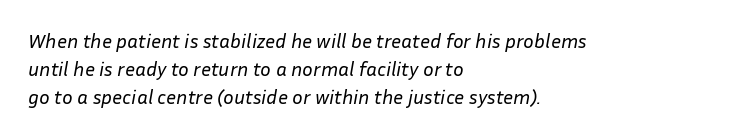
These lines are set flush left with a ragged right edge. The lines sit at an ordinary, default distance from one another. The face used here is rendered with its standard letterfit. Italic? Definitely — the glyphs are oblique. The cut favours lightness, reaching ordinary text weight at its darkest. The space beneath each line is pristine and unruled.
